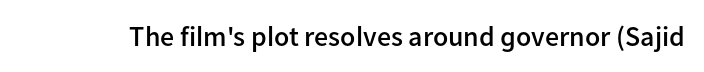
{"serif": "no", "italic": "no", "bold": "semi", "weight": "semibold", "width": "normal", "stroke_contrast": "low", "x_height": "medium", "monospaced": "no", "underline": "no", "letter_spacing": "normal", "letter_spacing_em": 0.0, "glyph_px": 28}
